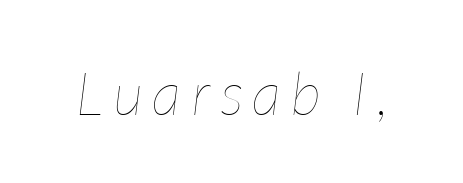
Character widths vary here, with narrow letters taking less room than wide ones. Letters have the restrained weight of plain body copy at most. If you drew a line through each stem, it would be angled. Honestly, there is no underline to notice here at all.
